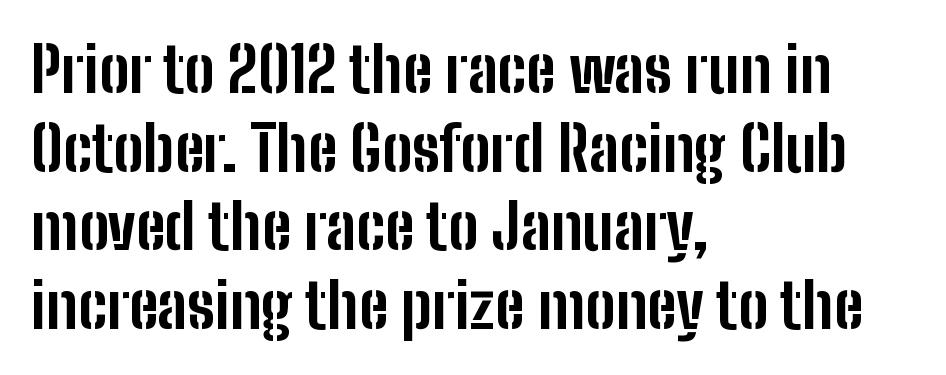
{"serif": "no", "italic": "no", "bold": "yes", "weight": "bold", "width": "condensed", "stroke_contrast": "low", "x_height": "medium", "monospaced": "no", "underline": "no", "align": "left", "line_spacing": "normal", "line_spacing_ratio": 1.25, "letter_spacing": "normal", "letter_spacing_em": 0.0, "glyph_px": 63}
